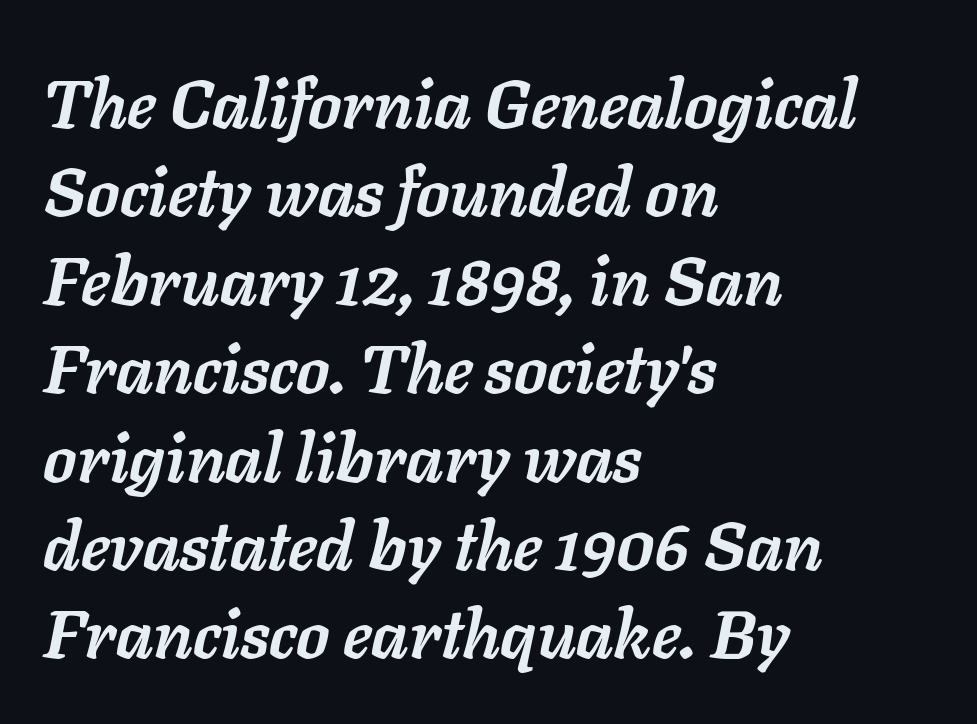
{"italic": "yes", "lean": "right", "slant_degrees": 11, "bold": "yes", "weight": "semibold", "width": "normal", "stroke_contrast": "low", "x_height": "medium", "monospaced": "no", "underline": "no", "align": "left", "line_spacing": "normal", "line_spacing_ratio": 1.3, "letter_spacing": "normal", "letter_spacing_em": 0.0, "glyph_px": 68}
